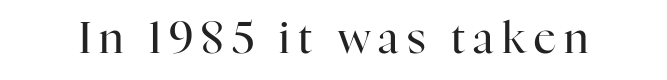
The glyphs in this specimen are seriffed. Anything drawn beneath the words? Only blank space. The face used here is proportionally spaced, like ordinary book or web type. The letters look calm and open, with moderate or lighter stems. When letters stand straight like this, we call the style roman or upright.
